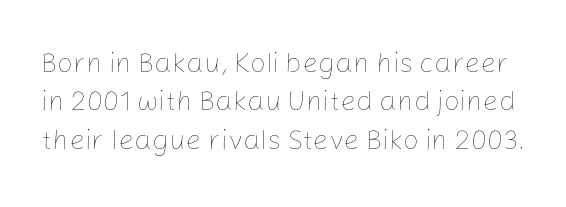
The image shows 28 px thin type, upright; set normal line spacing (1.37x), normal letter spacing, not underlined; low stroke contrast and a medium x-height.
